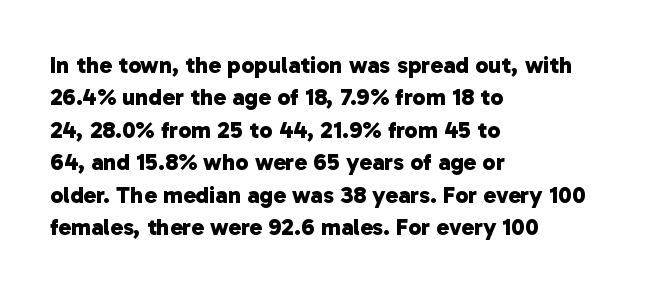
Q: Is the text bold? A: Yes.
Q: Is the text underlined? A: No.
Q: How is the paragraph aligned? A: Left-aligned.
Q: Is the spacing between letters normal or unusually wide? A: Normal.
Q: Is the spacing between lines tight, normal or loose? A: Normal.
